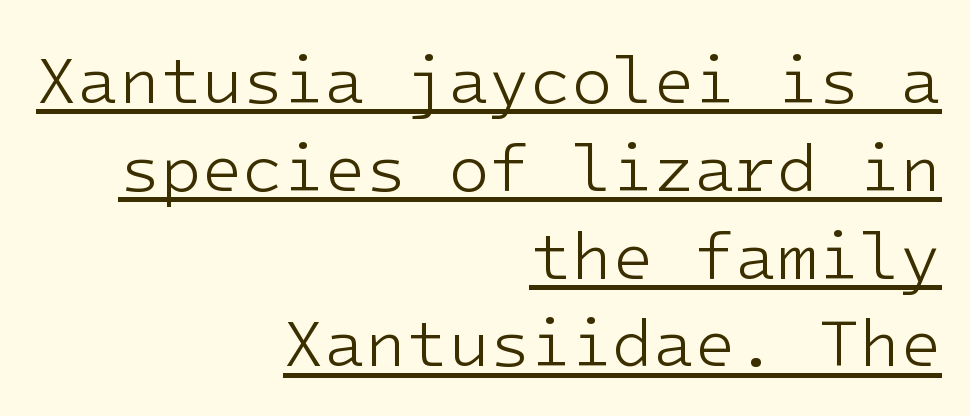
Q: Is the text bold? A: No.
Q: Is the text italic (slanted)? A: No, it is upright.
Q: Is the typeface a serif or a sans-serif typeface? A: Sans-serif.
Q: Is the text underlined? A: Yes.
Q: How is the paragraph aligned? A: Right-aligned.
Q: Is the spacing between letters normal or unusually wide? A: Normal.
Q: Is the spacing between lines tight, normal or loose? A: Normal.
Q: Width (condensed, normal, or wide)? A: Normal.
Q: Stroke contrast? A: Low.
Q: x-height? A: Medium.
